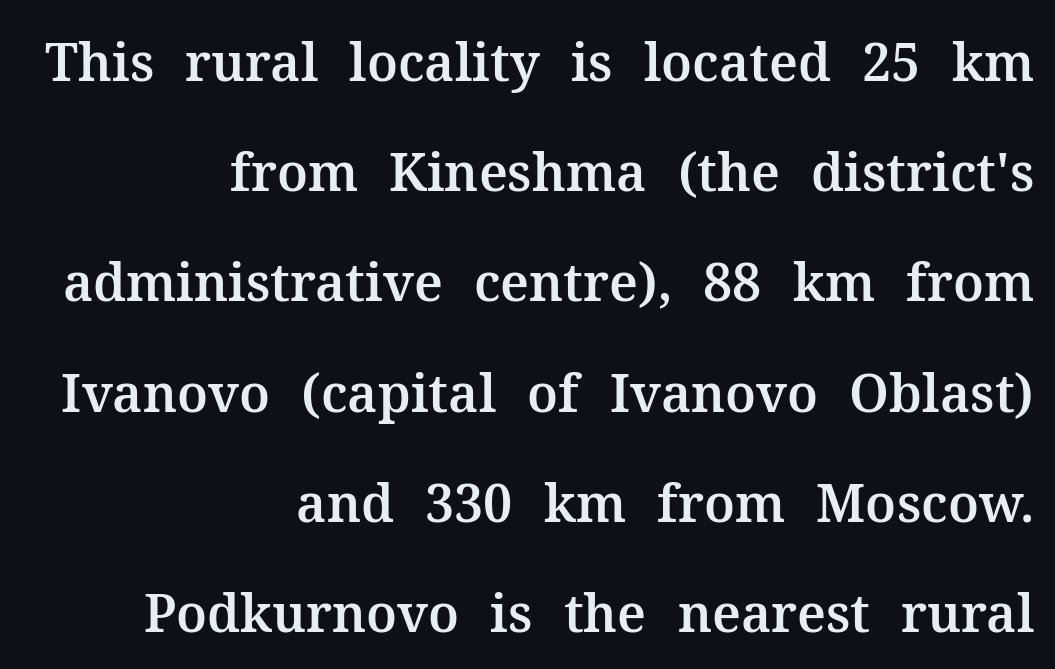
Q: Is the text italic (slanted)? A: No, it is upright.
Q: Is the typeface a serif or a sans-serif typeface? A: Serif.
Q: Is the text underlined? A: No.
Q: How is the paragraph aligned? A: Right-aligned.
Q: Is the spacing between letters normal or unusually wide? A: Normal.
Q: Is the spacing between lines tight, normal or loose? A: Loose.
Q: Width (condensed, normal, or wide)? A: Normal.
Q: Stroke contrast? A: Medium.
Q: x-height? A: Medium.
Q: Monospaced? A: No.
